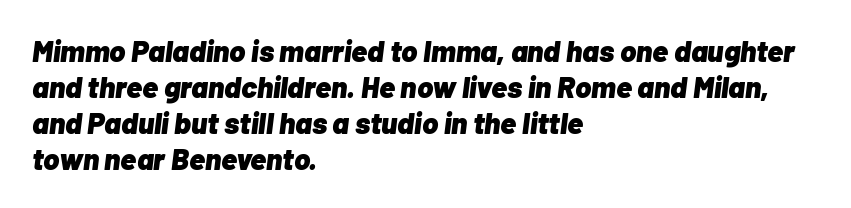
The image shows 30 px heavy type, italic (leaning right); set left-aligned, line spacing 1.2x, normal letter spacing, not underlined; low stroke contrast and a medium x-height.
